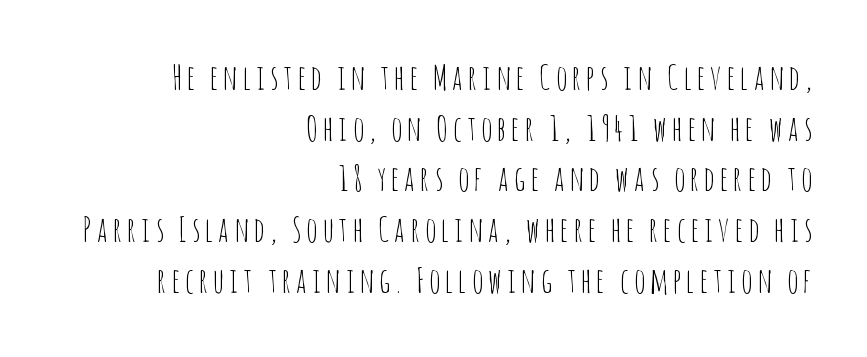
Regular leading. When letters stand straight like this, we call the style roman or upright. Think of a printed novel: that variable character pitch is what you see here. Stroke thickness stays within the range of a standard reading face or lighter.
